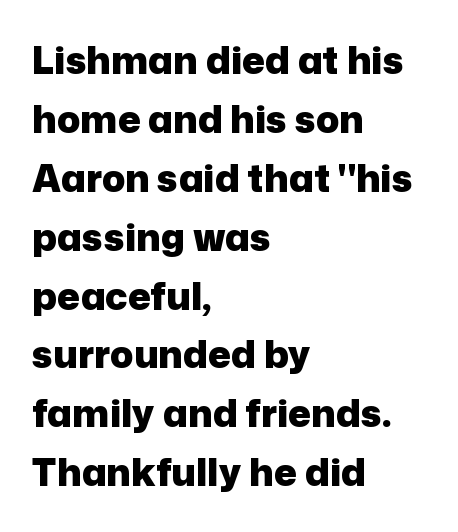
You could not count columns in this text — the font is proportionally spaced. This sample keeps an unexceptional amount of space between lines. Layout note: lines flush left. Words float on clear page, feet unadorned. The passage shown has conventional tracking throughout. Every character sits straight up, as roman type does.
